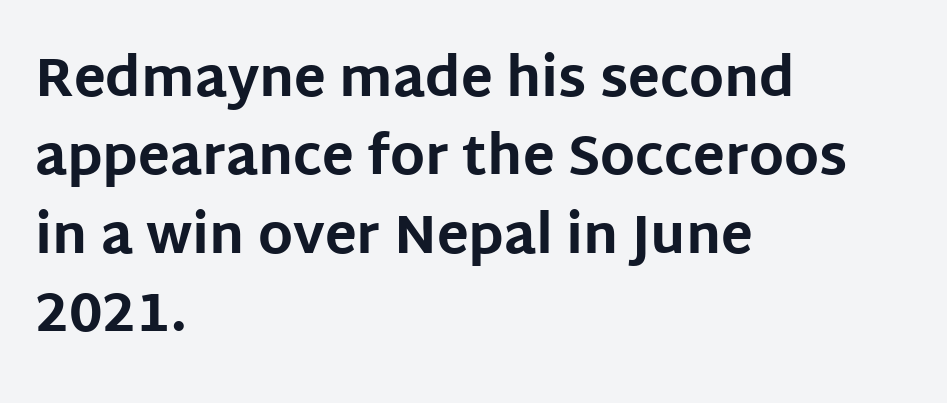
{"serif": "no", "italic": "no", "bold": "yes", "weight": "bold", "width": "normal", "stroke_contrast": "low", "x_height": "large", "monospaced": "no", "underline": "no", "align": "left", "line_spacing": "normal", "line_spacing_ratio": 1.48, "letter_spacing": "normal", "letter_spacing_em": 0.0, "glyph_px": 53}
